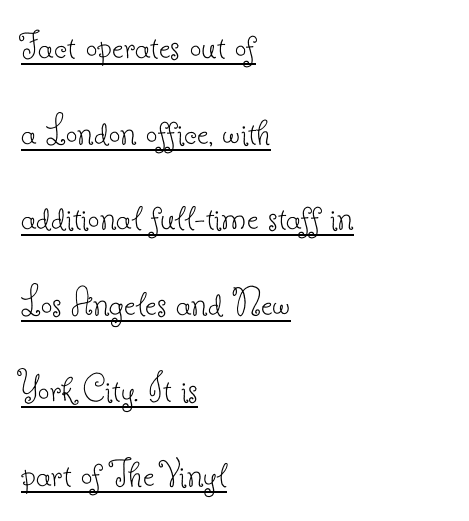
The image shows 41 px thin serif type, upright; set left-aligned, loose line spacing (2.09x), normal letter spacing, underlined; low stroke contrast and a small x-height.
